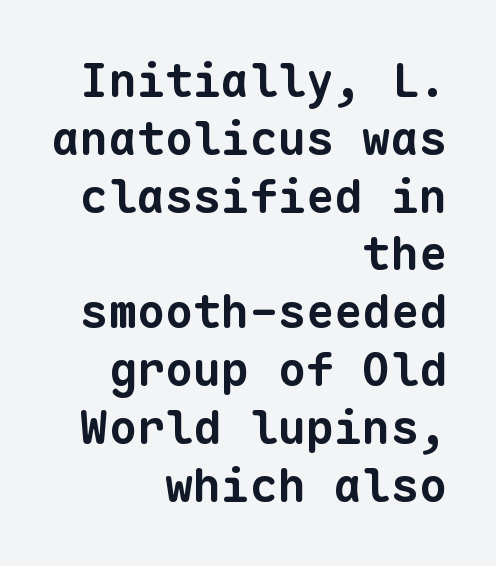
Serif or sans? Sans — the stroke terminals are bare. The rendering keeps characters at their native spacing. Horizontally, the lines are justified to the trailing edge only. Descender tails drop into unmarked territory.
